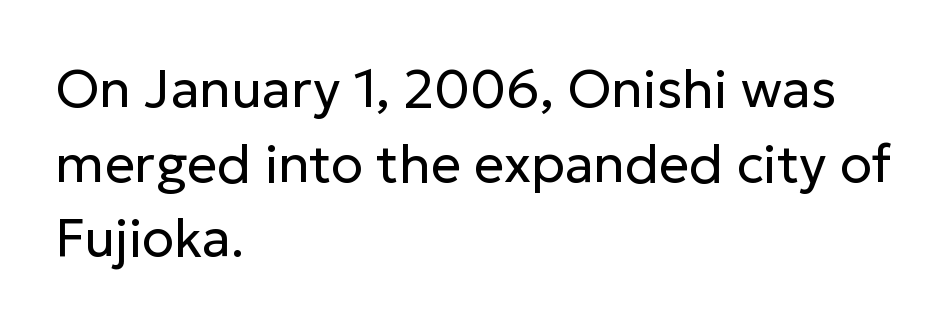
The image shows 53 px regular-weight sans-serif type, upright; set left-aligned, normal line spacing (1.41x), normal letter spacing, not underlined; low stroke contrast and a medium x-height.
